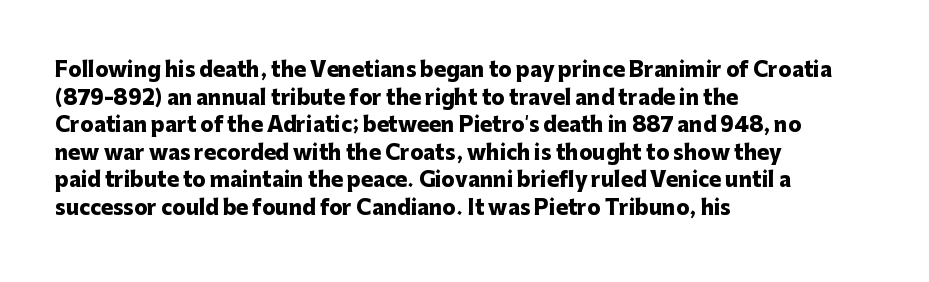
The image shows 20 px bold type, upright; set left-aligned, normal line spacing (1.38x), normal letter spacing, not underlined.
